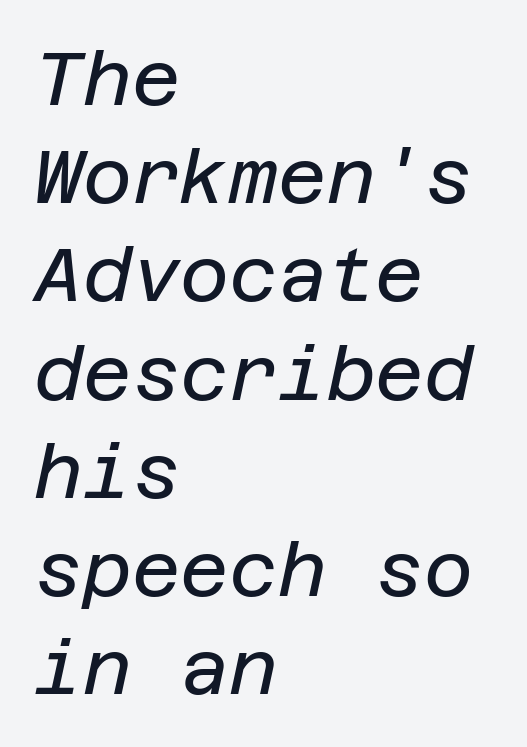
Q: Is the text bold? A: No.
Q: Is the text italic (slanted)? A: Yes, it leans right by about 12 degrees.
Q: Is the text underlined? A: No.
Q: How is the paragraph aligned? A: Left-aligned.
Q: Is the spacing between letters normal or unusually wide? A: Normal.
Q: Is the spacing between lines tight, normal or loose? A: Normal.
Q: Width (condensed, normal, or wide)? A: Normal.
Q: Stroke contrast? A: Low.
Q: x-height? A: Large.
